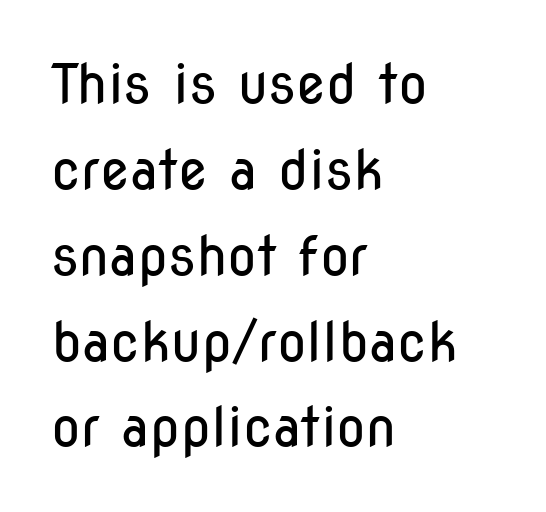
{"serif": "no", "italic": "no", "bold": "no", "weight": "regular", "width": "condensed", "stroke_contrast": "low", "x_height": "medium", "monospaced": "no", "underline": "no", "align": "left", "line_spacing": "normal", "line_spacing_ratio": 1.59, "letter_spacing": "normal", "letter_spacing_em": 0.0, "glyph_px": 54}
